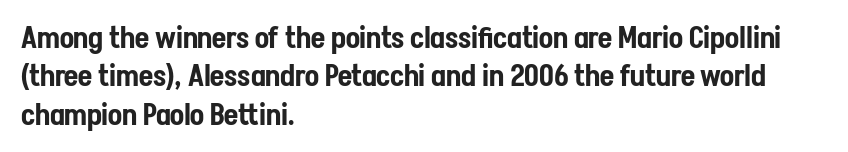
Teacher's note: observe the even left margin — that is flush-left alignment. Characters remain perfectly vertical along every line. The face used here is rendered with its standard letterfit. The gap between lines stays unmarked. The characters display no serif detailing; their extremities are plain. Note the varied advance widths — an 'i' is clearly narrower than an 'm'.
